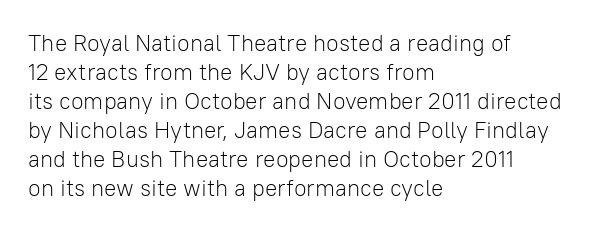
Q: Is the text bold? A: No.
Q: Is the text italic (slanted)? A: No, it is upright.
Q: Is the text underlined? A: No.
Q: How is the paragraph aligned? A: Left-aligned.
Q: Is the spacing between letters normal or unusually wide? A: Normal.
Q: Is the spacing between lines tight, normal or loose? A: Normal.
